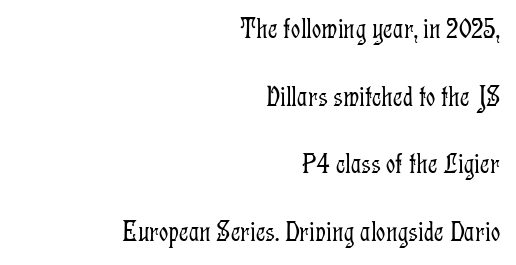
{"serif": "yes", "italic": "no", "bold": "no", "weight": "light", "width": "condensed", "stroke_contrast": "low", "x_height": "medium", "monospaced": "no", "underline": "no", "align": "right", "line_spacing": "loose", "line_spacing_ratio": 2.33, "letter_spacing": "normal", "letter_spacing_em": 0.0, "glyph_px": 29}
